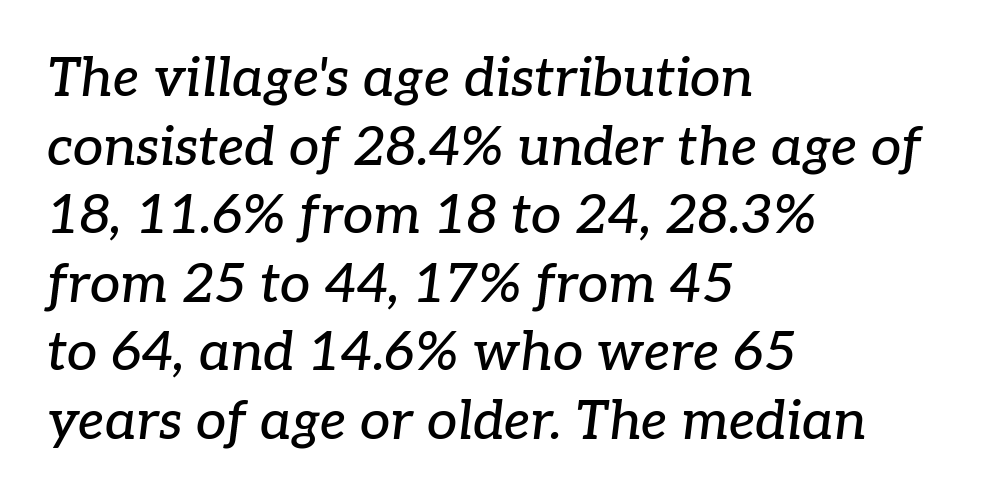
Q: Is the text italic (slanted)? A: Yes, it leans right by about 7 degrees.
Q: Is the typeface a serif or a sans-serif typeface? A: Serif.
Q: Is the text underlined? A: No.
Q: How is the paragraph aligned? A: Left-aligned.
Q: Is the spacing between letters normal or unusually wide? A: Normal.
Q: Is the spacing between lines tight, normal or loose? A: Normal.
Q: Width (condensed, normal, or wide)? A: Normal.
Q: Stroke contrast? A: Low.
Q: x-height? A: Medium.
Q: Monospaced? A: No.
